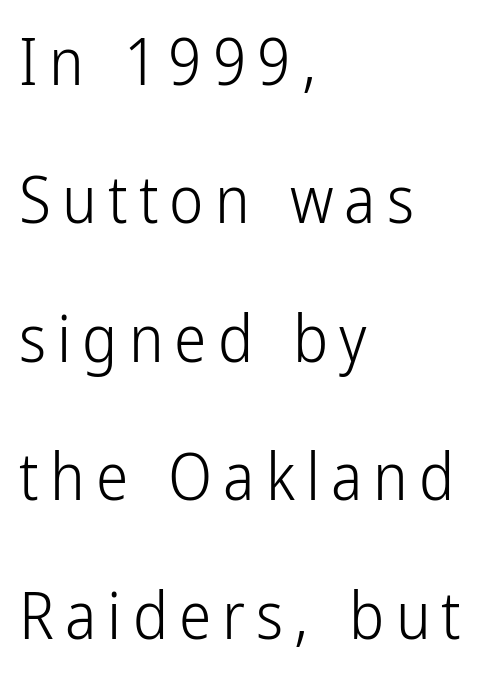
The image shows 65 px light, condensed sans-serif type, upright; set left-aligned, loose line spacing (2.13x), not underlined; low stroke contrast and a medium x-height.
